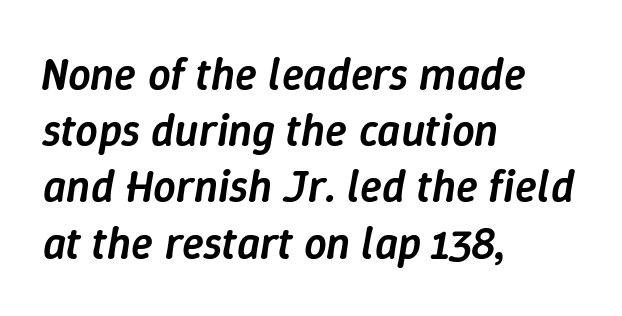
{"italic": "yes", "lean": "right", "slant_degrees": 9, "bold": "semi", "weight": "semibold", "width": "normal", "stroke_contrast": "low", "x_height": "medium", "monospaced": "no", "underline": "no", "align": "left", "line_spacing": "normal", "line_spacing_ratio": 1.25, "letter_spacing": "normal", "letter_spacing_em": 0.0, "glyph_px": 45}
